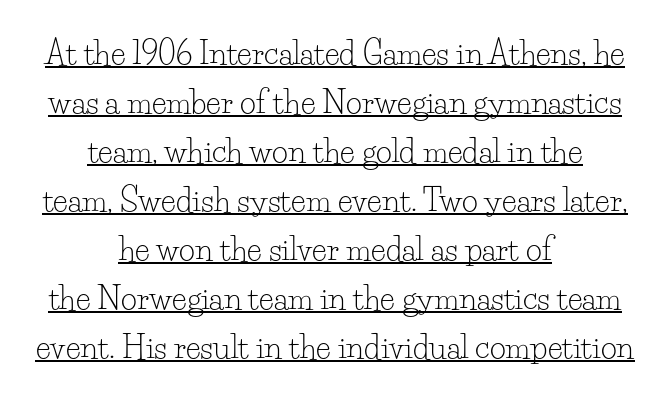
Q: Is the text bold? A: No.
Q: Is the text italic (slanted)? A: No, it is upright.
Q: Is the typeface a serif or a sans-serif typeface? A: Serif.
Q: Is the text underlined? A: Yes.
Q: How is the paragraph aligned? A: Centered.
Q: Is the spacing between letters normal or unusually wide? A: Normal.
Q: Is the spacing between lines tight, normal or loose? A: Normal.
Q: Width (condensed, normal, or wide)? A: Normal.
Q: Stroke contrast? A: Low.
Q: x-height? A: Small.
Q: Monospaced? A: No.
